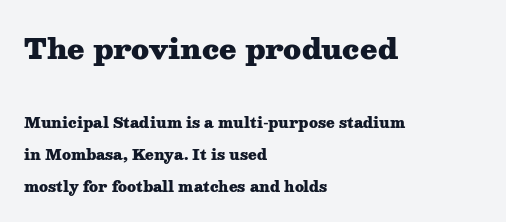
Q: Is the text bold? A: Yes.
Q: Is the text italic (slanted)? A: No, it is upright.
Q: Is the typeface a serif or a sans-serif typeface? A: Serif.
Q: Is the text underlined? A: No.
Q: How is the paragraph aligned? A: Left-aligned.
Q: Is the spacing between letters normal or unusually wide? A: Normal.
Q: Is the spacing between lines tight, normal or loose? A: Loose.
Q: Which block of text is set in a larger size, the first (top) or the second (bottom)? A: The first (top) one.
Q: Width (condensed, normal, or wide)? A: Wide.
Q: Stroke contrast? A: Medium.
Q: x-height? A: Medium.
Q: Monospaced? A: No.
